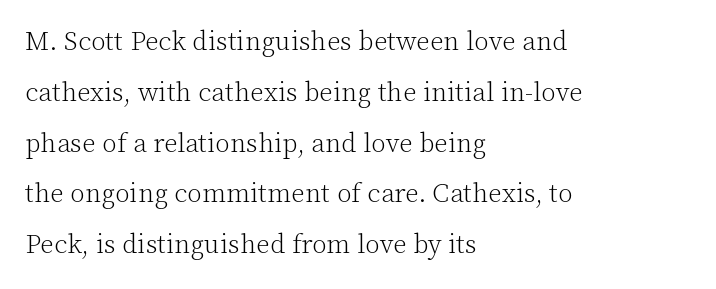
Q: Is the text bold? A: No.
Q: Is the text italic (slanted)? A: No, it is upright.
Q: Is the text underlined? A: No.
Q: How is the paragraph aligned? A: Left-aligned.
Q: Is the spacing between letters normal or unusually wide? A: Normal.
